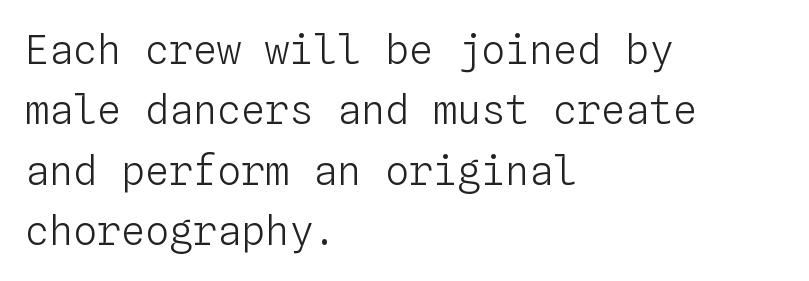
The image shows 40 px light type, upright, monospaced; set left-aligned, normal line spacing (1.51x), normal letter spacing, not underlined; low stroke contrast and a medium x-height.
